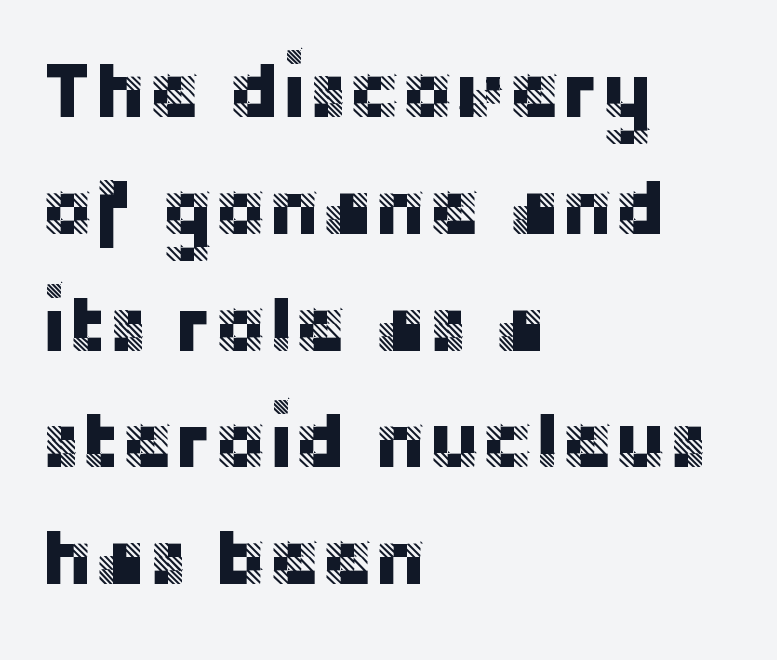
The letters advance in unequal steps, a hallmark of proportional type. Style check: upright. Descenders are the only things crossing below the line. Standard letterfit; no display-style spreading of the glyphs. Letterform terminals end flat and unadorned throughout the passage. Leading: standard.
